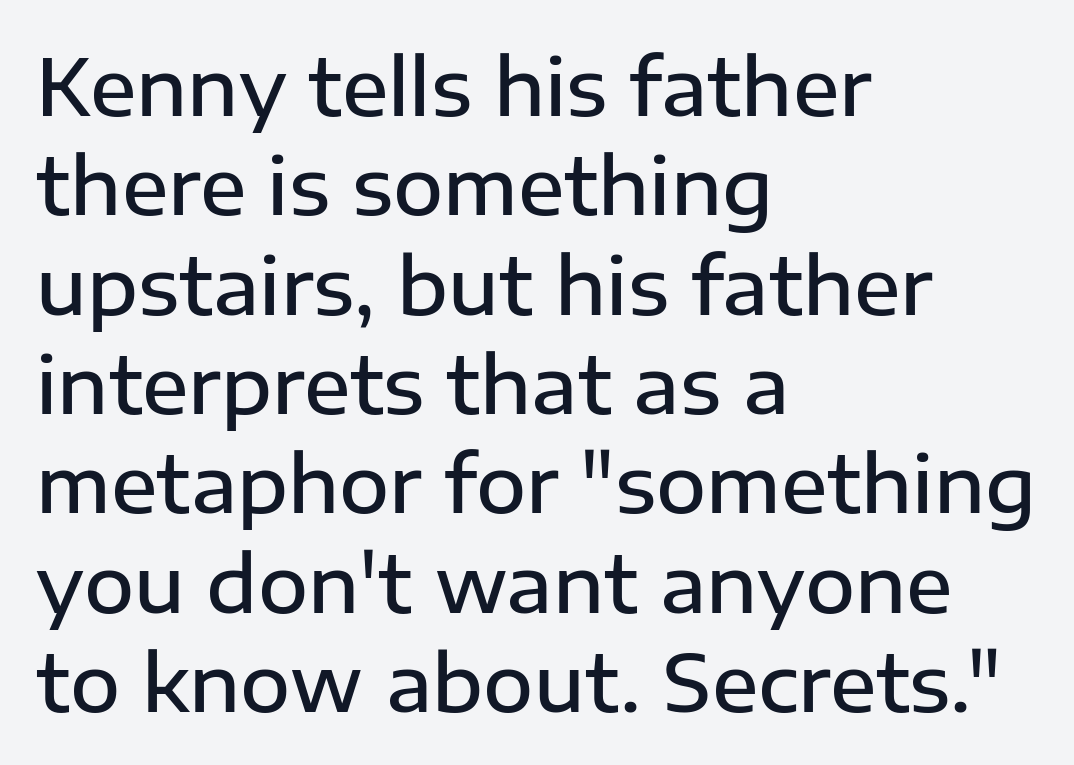
This is roman type, the default non-slanted kind. Stems and bowls a touch heavier than normal — semibold. Regular leading. Which margin do the lines hug? The left one — the right edge is uneven.
